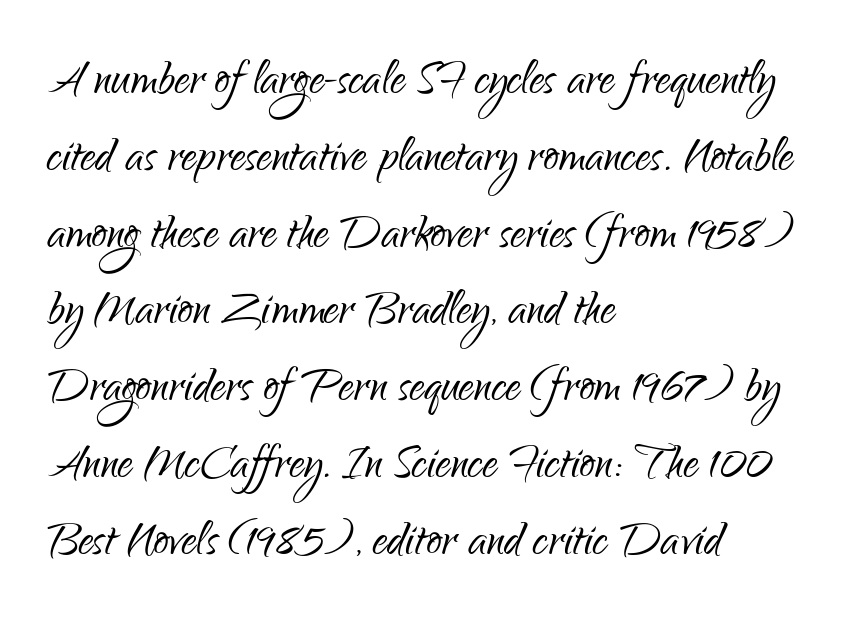
Q: Is the text bold? A: No.
Q: Is the text italic (slanted)? A: Yes.
Q: Is the typeface a serif or a sans-serif typeface? A: Sans-serif.
Q: Is the text underlined? A: No.
Q: How is the paragraph aligned? A: Left-aligned.
Q: Is the spacing between letters normal or unusually wide? A: Normal.
Q: Is the spacing between lines tight, normal or loose? A: Normal.
Q: Width (condensed, normal, or wide)? A: Condensed.
Q: Stroke contrast? A: Low.
Q: x-height? A: Small.
Q: Monospaced? A: No.
